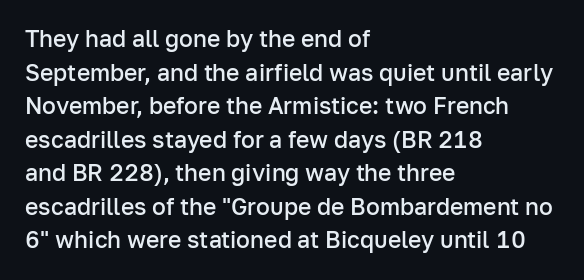
Q: Is the text bold? A: Semi-bold.
Q: Is the text italic (slanted)? A: No, it is upright.
Q: Is the text underlined? A: No.
Q: How is the paragraph aligned? A: Left-aligned.
Q: Is the spacing between letters normal or unusually wide? A: Normal.
Q: Is the spacing between lines tight, normal or loose? A: Normal.
